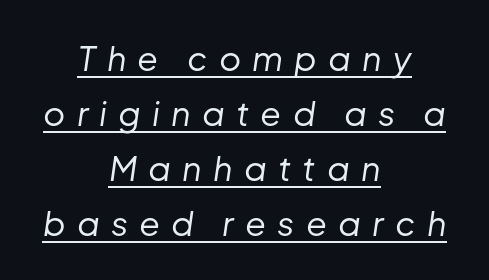
Q: Is the text bold? A: No.
Q: Is the text italic (slanted)? A: Yes, it leans right by about 8 degrees.
Q: Is the text underlined? A: Yes.
Q: How is the paragraph aligned? A: Centered.
Q: Is the spacing between letters normal or unusually wide? A: Unusually wide.
Q: Is the spacing between lines tight, normal or loose? A: Normal.
Q: Width (condensed, normal, or wide)? A: Normal.
Q: Stroke contrast? A: Low.
Q: x-height? A: Medium.
Q: Monospaced? A: No.
